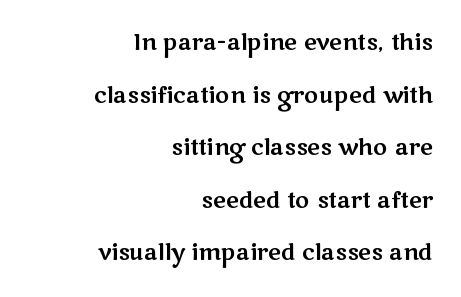
{"italic": "no", "underline": "no", "align": "right", "line_spacing": "loose", "line_spacing_ratio": 2.39, "letter_spacing": "normal", "letter_spacing_em": 0.0, "glyph_px": 22}
